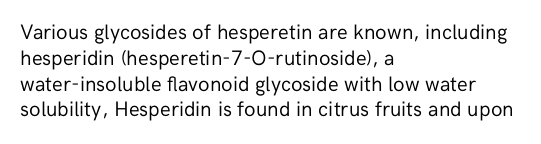
Q: Is the text bold? A: No.
Q: Is the text italic (slanted)? A: No, it is upright.
Q: Is the text underlined? A: No.
Q: How is the paragraph aligned? A: Left-aligned.
Q: Is the spacing between letters normal or unusually wide? A: Normal.
